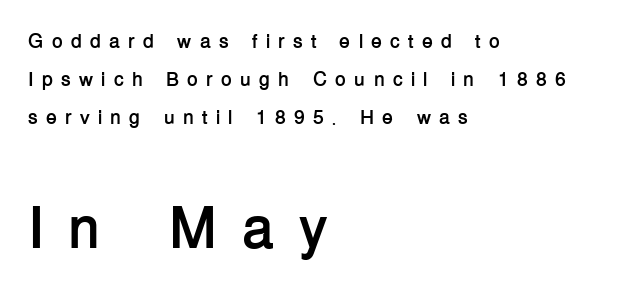
The image shows 59 px semibold sans-serif type, upright; set left-aligned, line spacing 1.89x, unusually wide letter spacing (+0.4 em), not underlined; the second (bottom) block is 2.95x larger; low stroke contrast and a medium x-height.
